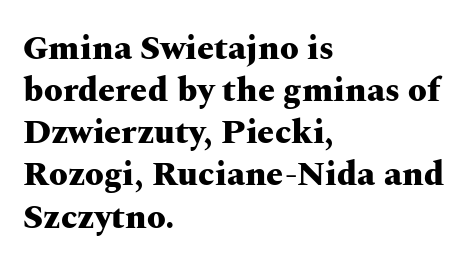
Q: Is the text bold? A: Yes.
Q: Is the text italic (slanted)? A: No, it is upright.
Q: Is the typeface a serif or a sans-serif typeface? A: Serif.
Q: Is the text underlined? A: No.
Q: How is the paragraph aligned? A: Left-aligned.
Q: Is the spacing between letters normal or unusually wide? A: Normal.
Q: Width (condensed, normal, or wide)? A: Wide.
Q: Stroke contrast? A: Medium.
Q: x-height? A: Medium.
Q: Monospaced? A: No.
